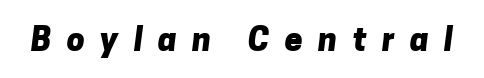
Q: Is the text bold? A: Yes.
Q: Is the typeface a serif or a sans-serif typeface? A: Sans-serif.
Q: Is the text underlined? A: No.
Q: Is the spacing between letters normal or unusually wide? A: Unusually wide.
Q: Width (condensed, normal, or wide)? A: Normal.
Q: Stroke contrast? A: Low.
Q: x-height? A: Medium.
Q: Monospaced? A: No.
